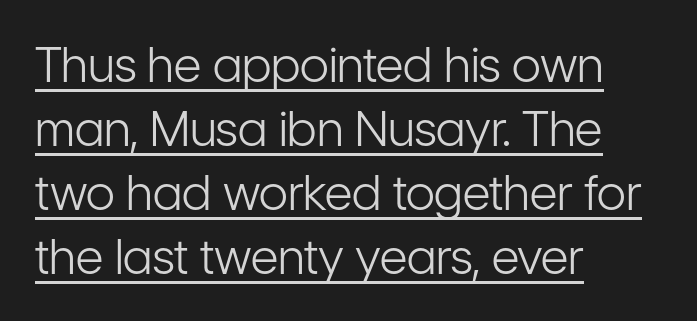
The image shows 48 px light, condensed sans-serif type, upright; set left-aligned, normal line spacing (1.33x), normal letter spacing, underlined; low stroke contrast and a medium x-height.
